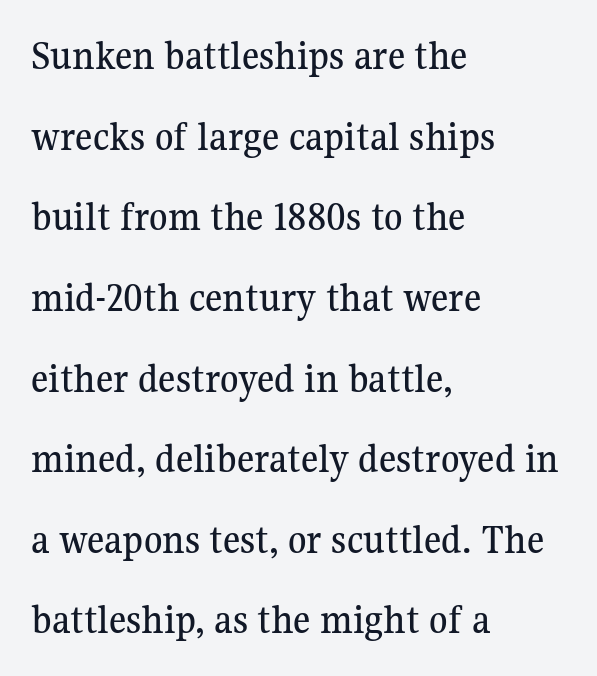
{"serif": "yes", "italic": "no", "width": "normal", "stroke_contrast": "medium", "x_height": "medium", "monospaced": "no", "underline": "no", "align": "left", "line_spacing": "loose", "line_spacing_ratio": 1.92, "letter_spacing": "normal", "letter_spacing_em": 0.0, "glyph_px": 42}
